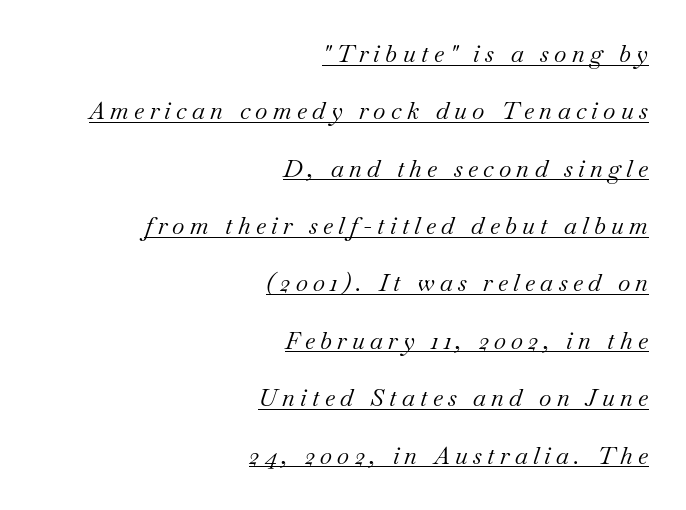
{"italic": "yes", "lean": "right", "slant_degrees": 18, "bold": "no", "underline": "yes", "align": "right", "line_spacing": "loose", "line_spacing_ratio": 2.39, "letter_spacing": "wide", "letter_spacing_em": 0.22, "glyph_px": 24}
